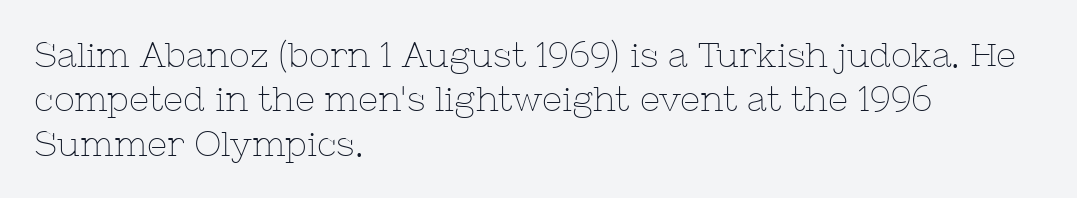
Q: Is the text bold? A: No.
Q: Is the text italic (slanted)? A: No, it is upright.
Q: Is the typeface a serif or a sans-serif typeface? A: Serif.
Q: Is the text underlined? A: No.
Q: How is the paragraph aligned? A: Left-aligned.
Q: Is the spacing between letters normal or unusually wide? A: Normal.
Q: Is the spacing between lines tight, normal or loose? A: Normal.
Q: Width (condensed, normal, or wide)? A: Normal.
Q: Stroke contrast? A: Low.
Q: x-height? A: Medium.
Q: Monospaced? A: No.
